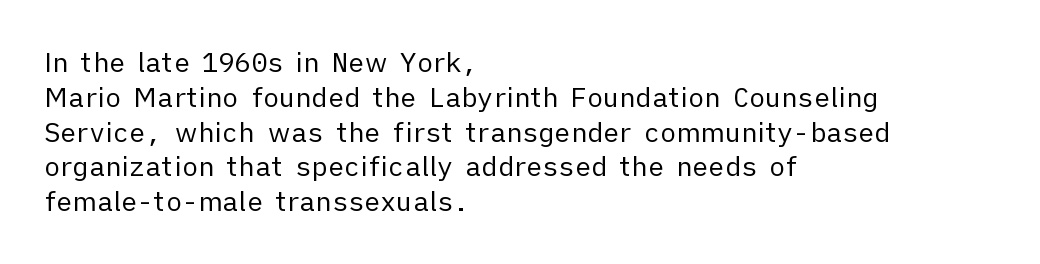
Q: Is the text bold? A: No.
Q: Is the text italic (slanted)? A: No, it is upright.
Q: Is the text underlined? A: No.
Q: How is the paragraph aligned? A: Left-aligned.
Q: Is the spacing between letters normal or unusually wide? A: Normal.
Q: Is the spacing between lines tight, normal or loose? A: Normal.
